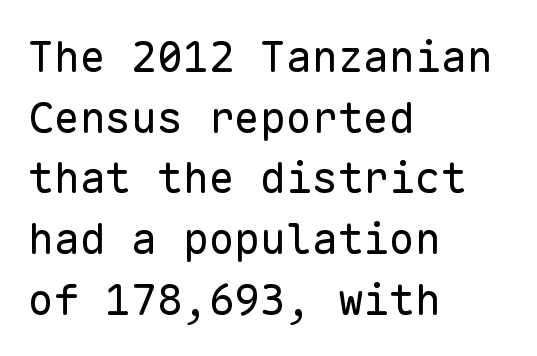
Q: Is the text bold? A: No.
Q: Is the text italic (slanted)? A: No, it is upright.
Q: Is the typeface a serif or a sans-serif typeface? A: Sans-serif.
Q: Is the text underlined? A: No.
Q: How is the paragraph aligned? A: Left-aligned.
Q: Is the spacing between letters normal or unusually wide? A: Normal.
Q: Is the spacing between lines tight, normal or loose? A: Normal.
Q: Width (condensed, normal, or wide)? A: Normal.
Q: Stroke contrast? A: Low.
Q: x-height? A: Medium.
Q: Monospaced? A: Yes.
